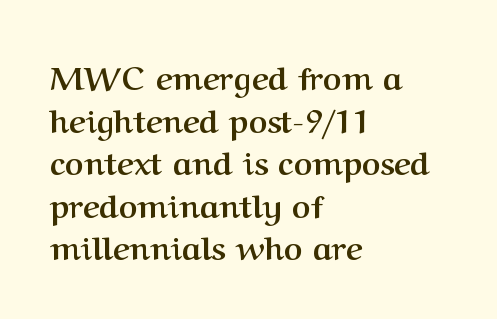
{"serif": "yes", "italic": "no", "bold": "yes", "weight": "semibold", "width": "normal", "stroke_contrast": "medium", "x_height": "medium", "monospaced": "no", "underline": "no", "align": "left", "line_spacing": "normal", "line_spacing_ratio": 1.33, "letter_spacing": "normal", "letter_spacing_em": 0.0, "glyph_px": 32}
